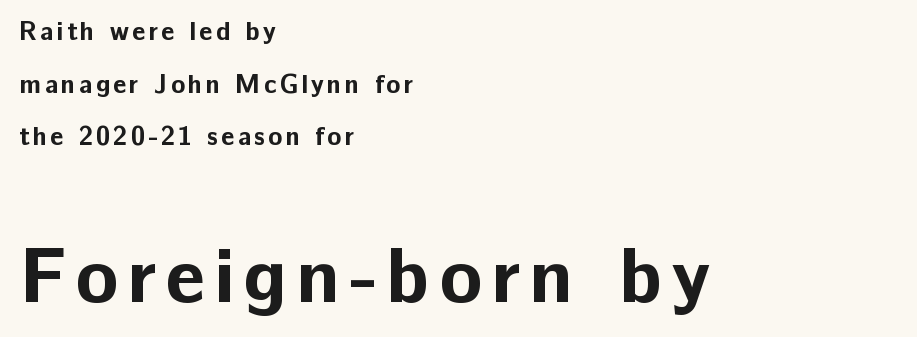
The image shows 78 px bold sans-serif type, upright; set left-aligned, loose line spacing (2.02x), not underlined; the second (bottom) block is 3.0x larger; low stroke contrast and a medium x-height.
